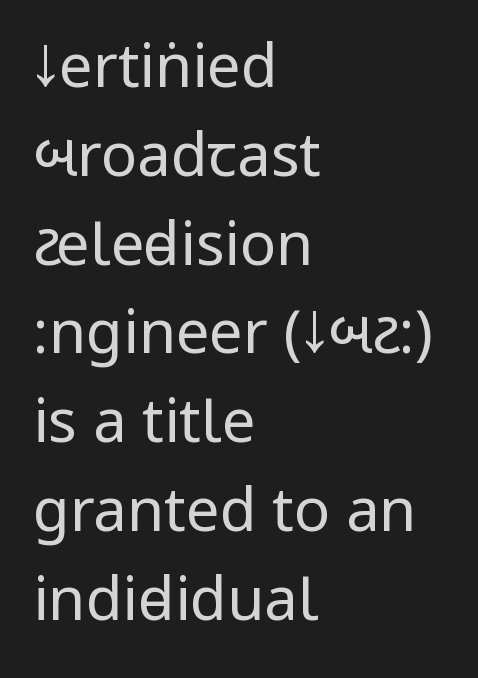
The image shows 60 px regular-weight, condensed sans-serif type, upright; set left-aligned, normal line spacing (1.48x), normal letter spacing, not underlined; low stroke contrast.
